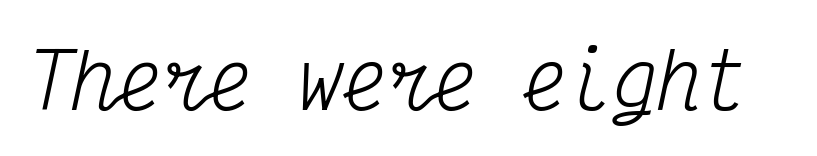
Observe the lean: these are italic letterforms. These lines are composed in type with serifs. Underline: absent. These lines are rendered in a fixed-pitch font. The type is set solid horizontally, with unmodified tracking.
